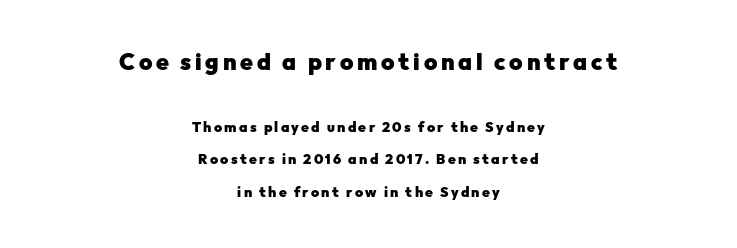
Q: Is the text bold? A: Yes.
Q: Is the text italic (slanted)? A: No, it is upright.
Q: Is the text underlined? A: No.
Q: How is the paragraph aligned? A: Centered.
Q: Is the spacing between lines tight, normal or loose? A: Loose.
Q: Which block of text is set in a larger size, the first (top) or the second (bottom)? A: The first (top) one.
